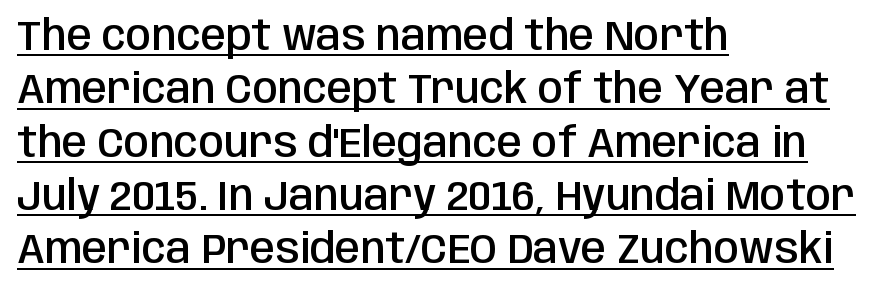
You could not count columns in this text — the font is proportionally spaced. The text block is weighted toward the left margin, trailing off unevenly rightward. Unlike italic type, these characters show no tilt at all. The gaps between neighbouring characters are ordinary and unremarkable.
